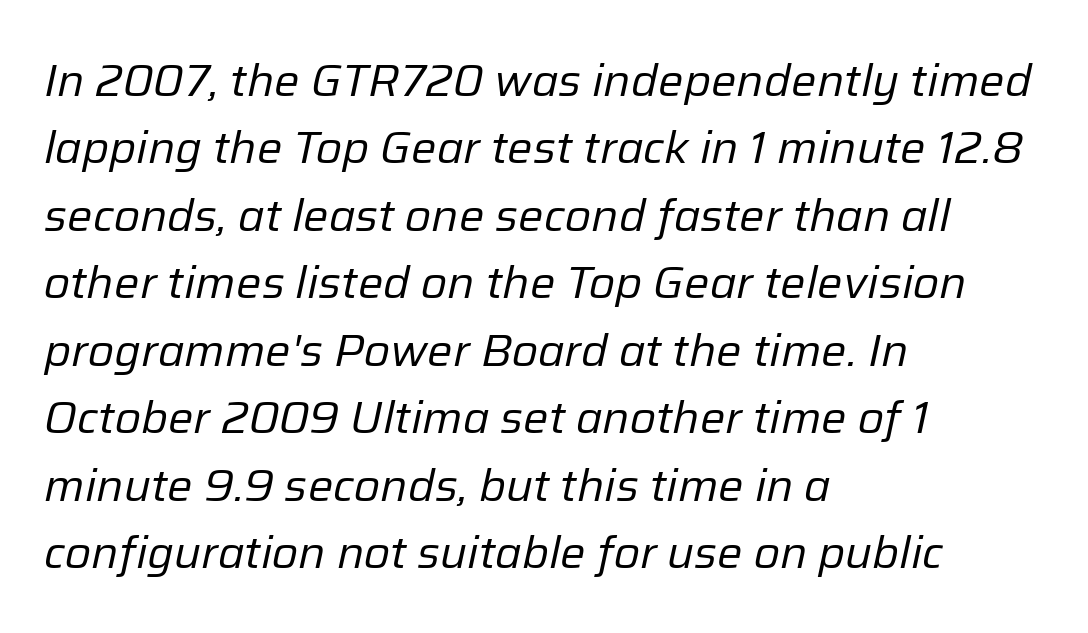
The image shows 45 px regular-weight type, italic (leaning right); set left-aligned, normal line spacing (1.5x), normal letter spacing, not underlined; low stroke contrast and a medium x-height.
